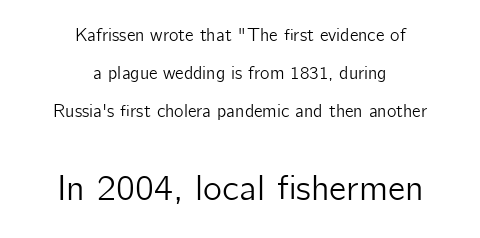
The image shows 36 px sans-serif type, upright; set centered, loose line spacing (2.12x), normal letter spacing, not underlined; the second (bottom) block is 2.0x larger; low stroke contrast and a medium x-height.
